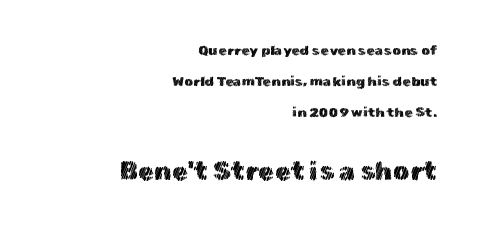
Q: Is the text italic (slanted)? A: No, it is upright.
Q: Is the text underlined? A: No.
Q: How is the paragraph aligned? A: Right-aligned.
Q: Is the spacing between letters normal or unusually wide? A: Normal.
Q: Is the spacing between lines tight, normal or loose? A: Loose.
Q: Which block of text is set in a larger size, the first (top) or the second (bottom)? A: The second (bottom) one.
